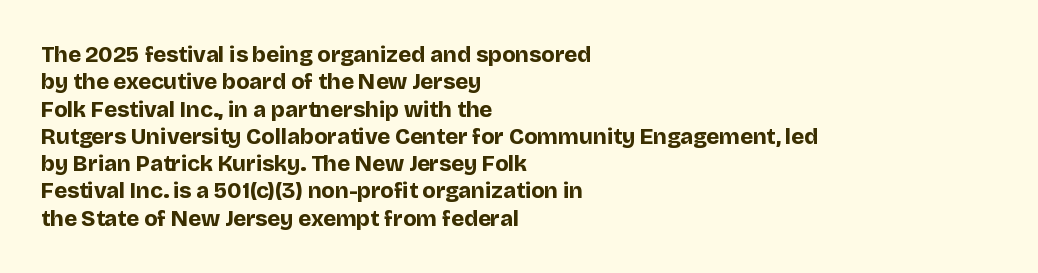
{"italic": "no", "bold": "yes", "underline": "no", "align": "left", "line_spacing_ratio": 1.24, "letter_spacing": "normal", "letter_spacing_em": 0.0, "glyph_px": 22}
